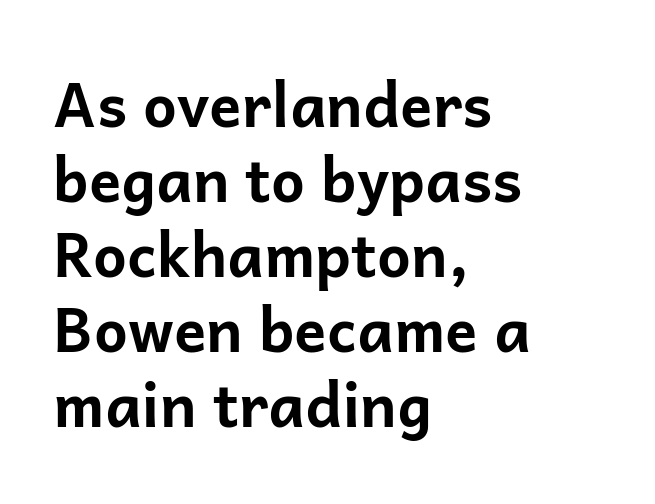
Q: Is the text bold? A: Yes.
Q: Is the text italic (slanted)? A: No, it is upright.
Q: Is the typeface a serif or a sans-serif typeface? A: Sans-serif.
Q: Is the text underlined? A: No.
Q: How is the paragraph aligned? A: Left-aligned.
Q: Is the spacing between letters normal or unusually wide? A: Normal.
Q: Is the spacing between lines tight, normal or loose? A: Normal.
Q: Width (condensed, normal, or wide)? A: Normal.
Q: Stroke contrast? A: Low.
Q: x-height? A: Medium.
Q: Monospaced? A: No.
